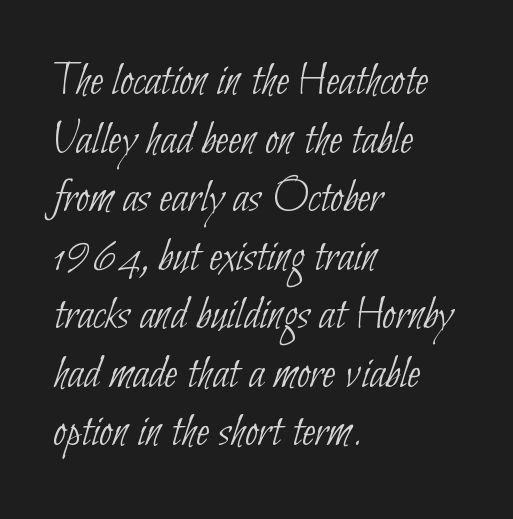
Q: Is the text bold? A: No.
Q: Is the typeface a serif or a sans-serif typeface? A: Sans-serif.
Q: Is the text underlined? A: No.
Q: How is the paragraph aligned? A: Left-aligned.
Q: Is the spacing between letters normal or unusually wide? A: Normal.
Q: Width (condensed, normal, or wide)? A: Condensed.
Q: Stroke contrast? A: Low.
Q: x-height? A: Small.
Q: Monospaced? A: No.
